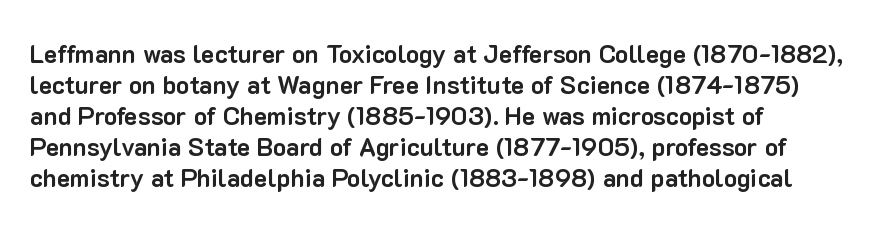
Q: Is the text bold? A: Yes.
Q: Is the text italic (slanted)? A: No, it is upright.
Q: Is the text underlined? A: No.
Q: How is the paragraph aligned? A: Left-aligned.
Q: Is the spacing between letters normal or unusually wide? A: Normal.
